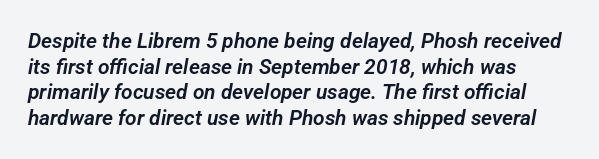
{"underline": "no", "align": "left", "line_spacing_ratio": 1.22, "letter_spacing": "normal", "letter_spacing_em": 0.0, "glyph_px": 21}
